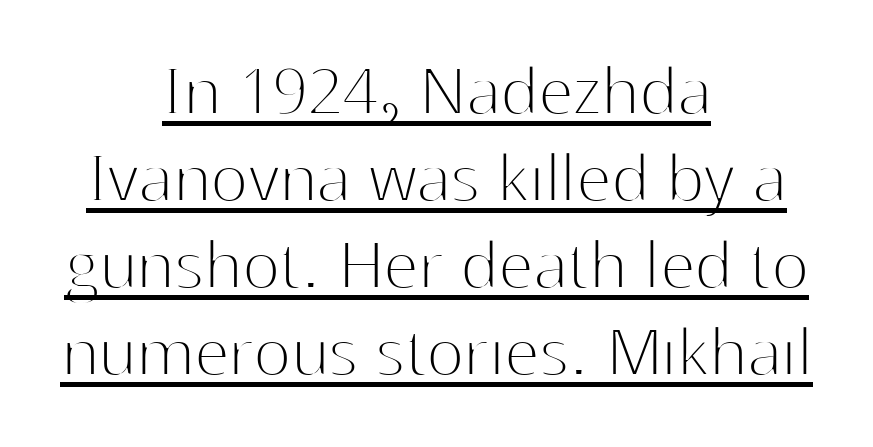
Q: Is the text bold? A: No.
Q: Is the text italic (slanted)? A: No, it is upright.
Q: Is the typeface a serif or a sans-serif typeface? A: Sans-serif.
Q: Is the text underlined? A: Yes.
Q: How is the paragraph aligned? A: Centered.
Q: Is the spacing between letters normal or unusually wide? A: Normal.
Q: Is the spacing between lines tight, normal or loose? A: Tight.
Q: Width (condensed, normal, or wide)? A: Normal.
Q: Stroke contrast? A: High.
Q: x-height? A: Medium.
Q: Monospaced? A: No.
